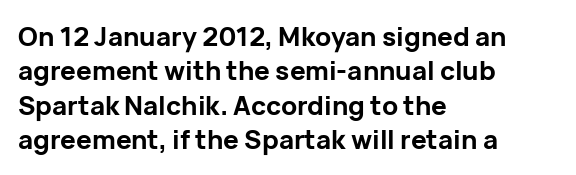
Words appear dense and cohesive because spacing is normal. Typeset ragged right — the left edge is the straight one. This sample keeps an unexceptional amount of space between lines. A clean baseline with only descenders dipping below it. Notice how thick the strokes are: this is what a full bold looks like. This is the regular roman posture of the typeface.
